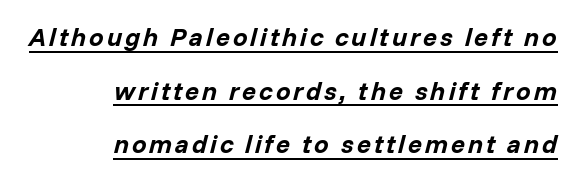
Q: Is the text bold? A: Yes.
Q: Is the text italic (slanted)? A: Yes, it leans right by about 14 degrees.
Q: Is the text underlined? A: Yes.
Q: How is the paragraph aligned? A: Right-aligned.
Q: Is the spacing between lines tight, normal or loose? A: Loose.
